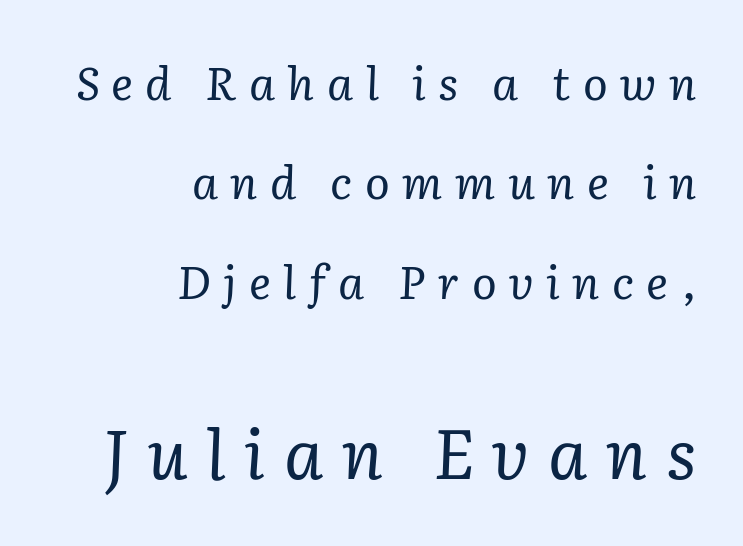
{"serif": "yes", "italic": "yes", "lean": "right", "slant_degrees": 2, "bold": "no", "weight": "regular", "width": "normal", "stroke_contrast": "low", "x_height": "medium", "monospaced": "no", "underline": "no", "align": "right", "line_spacing": "loose", "line_spacing_ratio": 2.16, "letter_spacing": "wide", "letter_spacing_em": 0.27, "larger_block": "second", "size_ratio": 1.5, "glyph_px": 69}
